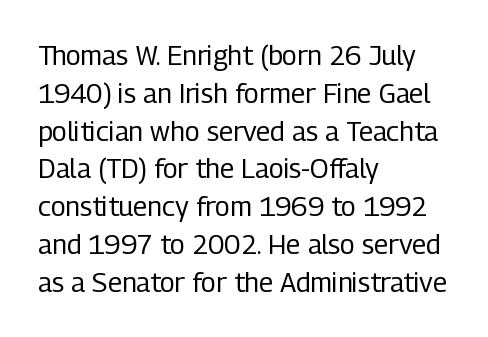
The image shows 27 px text type, upright; set left-aligned, normal line spacing (1.4x), normal letter spacing, not underlined.
